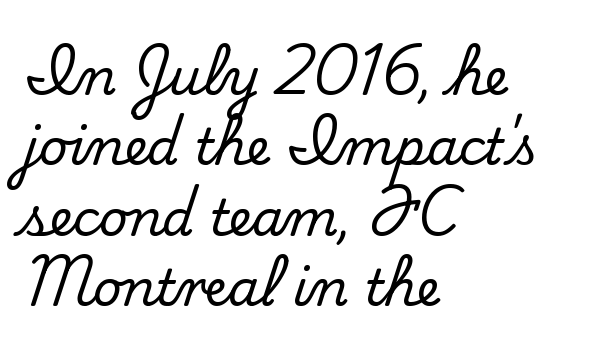
The image shows 50 px serif type; set left-aligned, normal line spacing (1.41x), normal letter spacing, not underlined; medium stroke contrast and a small x-height.
